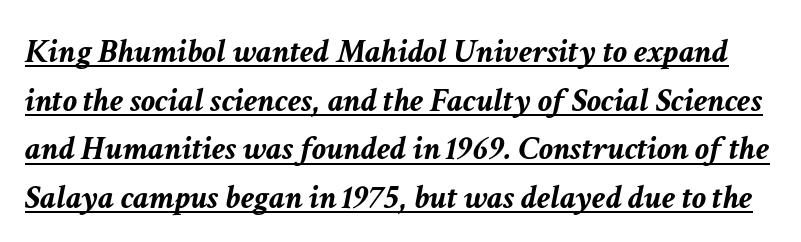
Q: Is the text bold? A: Yes.
Q: Is the text italic (slanted)? A: Yes, it leans right by about 11 degrees.
Q: Is the text underlined? A: Yes.
Q: Is the spacing between letters normal or unusually wide? A: Normal.
Q: Is the spacing between lines tight, normal or loose? A: Normal.
Q: Width (condensed, normal, or wide)? A: Normal.
Q: Stroke contrast? A: Low.
Q: x-height? A: Medium.
Q: Monospaced? A: No.
